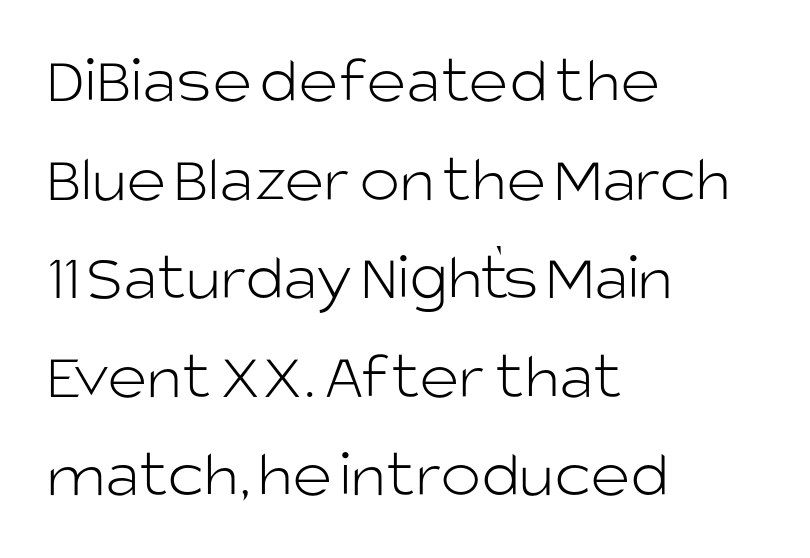
Does the leading feel generous? No, just average. The glyphs are unaccompanied by any horizontal stroke below them. The letters stand upright; this is a roman face. These lines are composed in type without serifs. Stems and bowls with no extra thickness — not bold. Is this a fixed-width face? No — the glyphs have proportional, varying widths.
